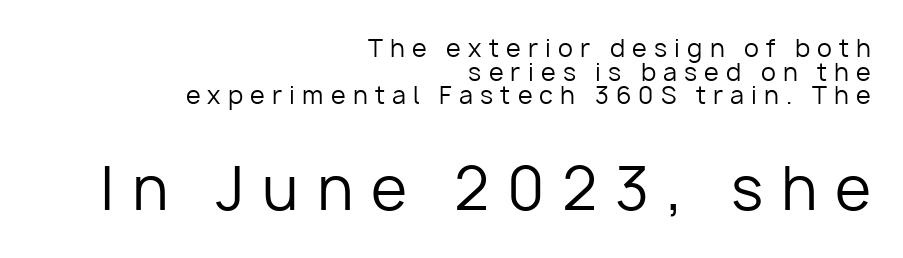
Q: Is the text bold? A: No.
Q: Is the text italic (slanted)? A: No, it is upright.
Q: Is the typeface a serif or a sans-serif typeface? A: Sans-serif.
Q: Is the text underlined? A: No.
Q: How is the paragraph aligned? A: Right-aligned.
Q: Is the spacing between letters normal or unusually wide? A: Unusually wide.
Q: Is the spacing between lines tight, normal or loose? A: Tight.
Q: Which block of text is set in a larger size, the first (top) or the second (bottom)? A: The second (bottom) one.
Q: Width (condensed, normal, or wide)? A: Normal.
Q: Stroke contrast? A: Low.
Q: x-height? A: Medium.
Q: Monospaced? A: No.
